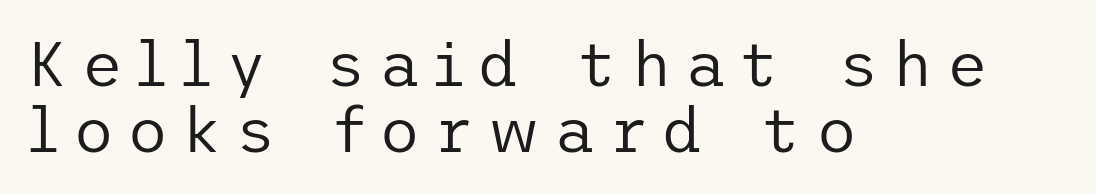
The letters stand straight up with perfectly vertical stems. No chunkiness to these letters — they're not bold. Students, note that the glyphs here are deliberately spaced far apart. Glance below the letters and you will spot only blank space. In terms of leading, this rendering errs on the cramped side. Compared with a centered layout, this one pins lines to the left instead.
